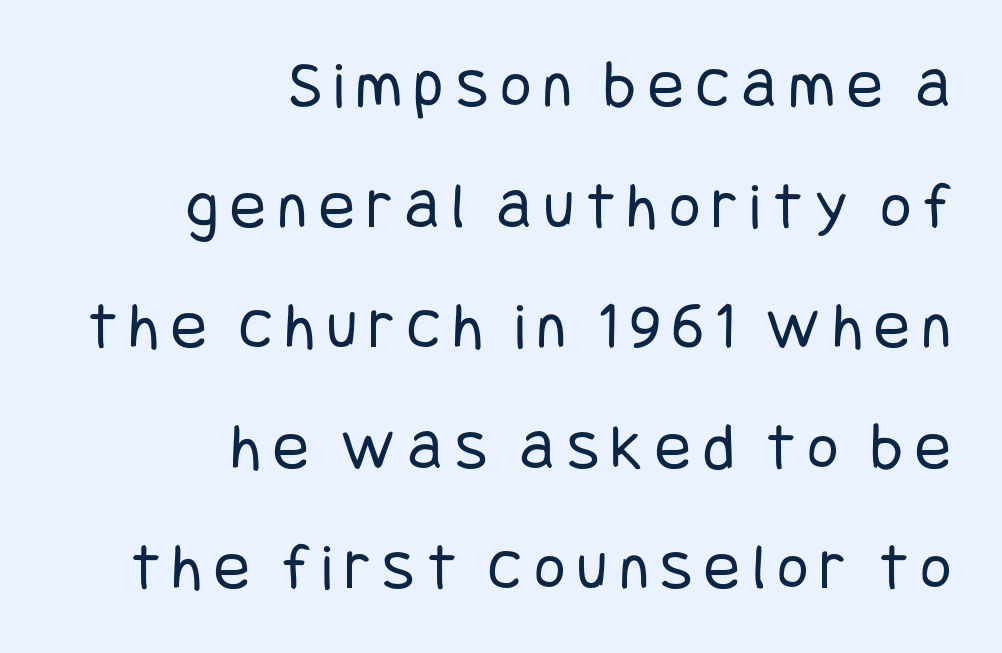
Q: Is the text bold? A: No.
Q: Is the text italic (slanted)? A: No, it is upright.
Q: Is the typeface a serif or a sans-serif typeface? A: Sans-serif.
Q: Is the text underlined? A: No.
Q: How is the paragraph aligned? A: Right-aligned.
Q: Width (condensed, normal, or wide)? A: Condensed.
Q: Stroke contrast? A: Low.
Q: x-height? A: Large.
